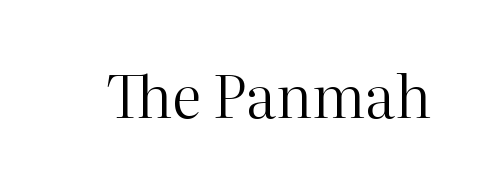
Descenders hang freely into open space. Note the varied advance widths — an 'i' is clearly narrower than an 'm'. There is no visible air inserted between adjacent glyphs. Font category for this specimen: serif. This is roman type, the default non-slanted kind. The strokes carry an ordinary text weight at most.
